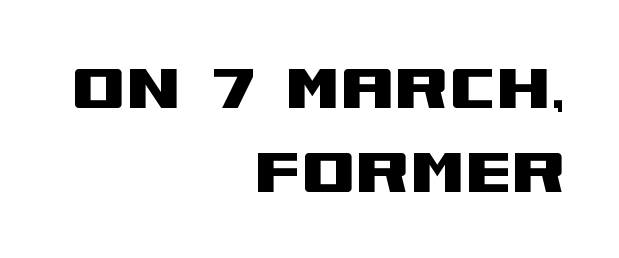
The image shows 78 px wide sans-serif type, upright; set right-aligned, tight line spacing (1.08x), normal letter spacing, not underlined; medium stroke contrast and a large x-height.
